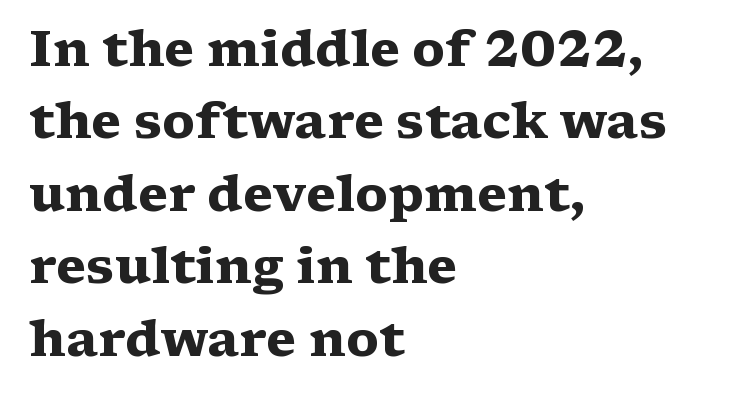
{"serif": "yes", "italic": "no", "bold": "yes", "weight": "heavy", "width": "wide", "stroke_contrast": "medium", "x_height": "medium", "monospaced": "no", "underline": "no", "align": "left", "line_spacing": "normal", "line_spacing_ratio": 1.45, "letter_spacing": "normal", "letter_spacing_em": 0.0, "glyph_px": 50}
